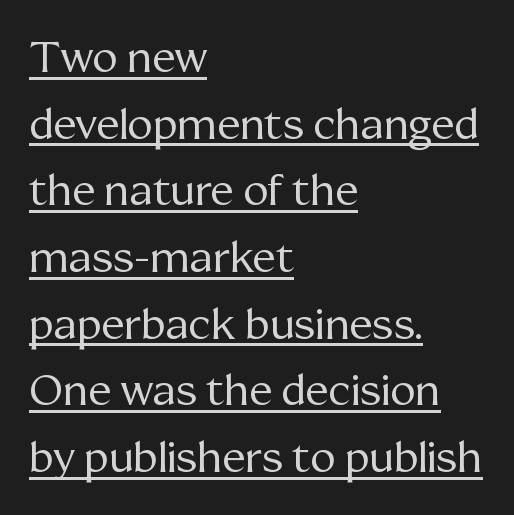
The face used here is seriffed, in the tradition of book romans. Characters follow at the spacing the type designer built in. A normal amount of white space separates one row of letters from the next. The font sits on the lighter half of the weight spectrum, regular included. The lines in this sample share a left origin and differ only in where they stop. Italic? Not at all — the glyphs are vertical.
